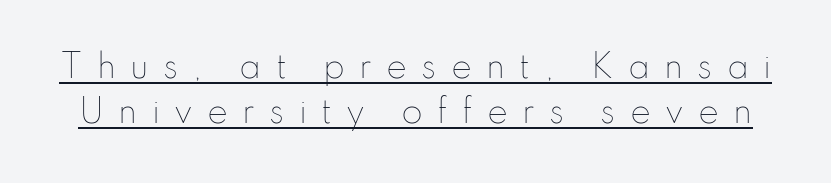
The typesetting does not lean heavy: it is not bold. The type is letterspaced generously, with wide tracking. Italic? Not at all — the glyphs are vertical. Interline gaps are of average width in this sample. Varying glyph widths throughout — classic text-font behaviour.
